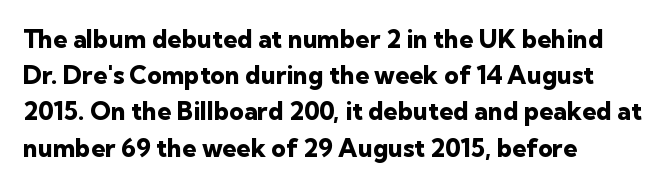
Q: Is the text bold? A: Yes.
Q: Is the text italic (slanted)? A: No, it is upright.
Q: Is the text underlined? A: No.
Q: How is the paragraph aligned? A: Left-aligned.
Q: Is the spacing between letters normal or unusually wide? A: Normal.
Q: Is the spacing between lines tight, normal or loose? A: Normal.
